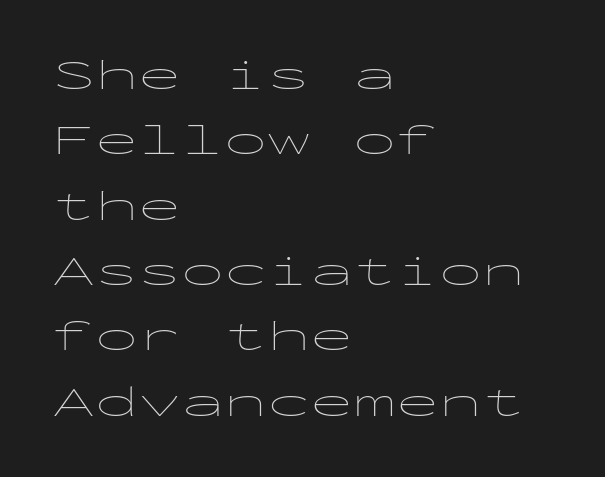
Q: Is the text bold? A: No.
Q: Is the text italic (slanted)? A: No, it is upright.
Q: Is the typeface a serif or a sans-serif typeface? A: Sans-serif.
Q: Is the text underlined? A: No.
Q: How is the paragraph aligned? A: Left-aligned.
Q: Is the spacing between letters normal or unusually wide? A: Normal.
Q: Is the spacing between lines tight, normal or loose? A: Normal.
Q: Width (condensed, normal, or wide)? A: Wide.
Q: Stroke contrast? A: Low.
Q: x-height? A: Medium.
Q: Monospaced? A: Yes.
